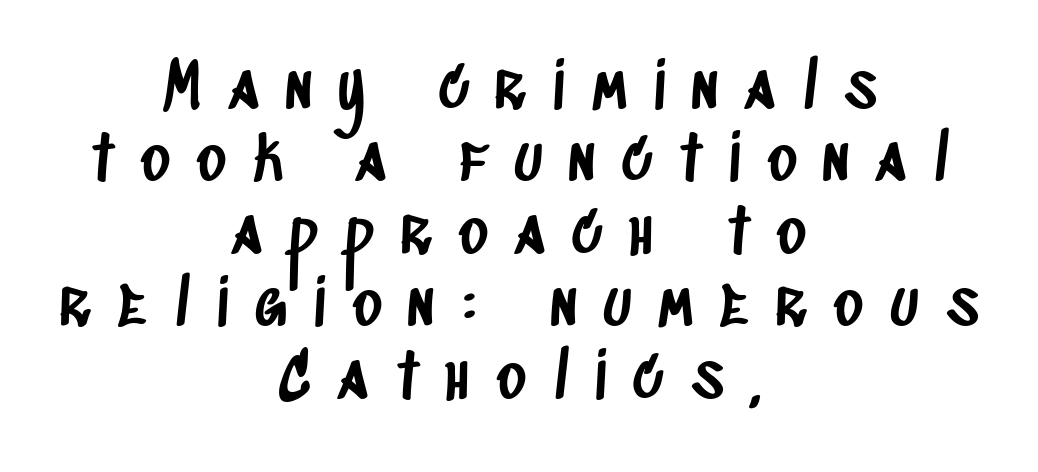
Q: Is the typeface a serif or a sans-serif typeface? A: Sans-serif.
Q: Is the text underlined? A: No.
Q: How is the paragraph aligned? A: Centered.
Q: Is the spacing between letters normal or unusually wide? A: Unusually wide.
Q: Is the spacing between lines tight, normal or loose? A: Tight.
Q: Width (condensed, normal, or wide)? A: Condensed.
Q: Stroke contrast? A: Low.
Q: x-height? A: Large.
Q: Monospaced? A: No.
